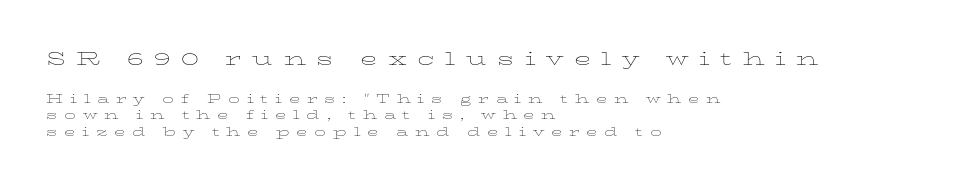
Q: Is the text bold? A: No.
Q: Is the text italic (slanted)? A: No, it is upright.
Q: Is the text underlined? A: No.
Q: How is the paragraph aligned? A: Left-aligned.
Q: Is the spacing between letters normal or unusually wide? A: Unusually wide.
Q: Is the spacing between lines tight, normal or loose? A: Tight.
Q: Which block of text is set in a larger size, the first (top) or the second (bottom)? A: The first (top) one.
